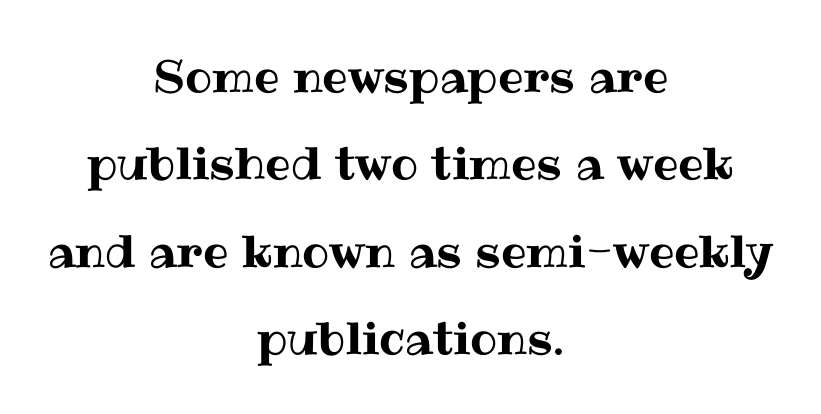
The type sits square on the baseline with zero lean. Is this a fixed-width face? No — the glyphs have proportional, varying widths. Descenders hang freely into open space. The passage shown stacks its lines with a broad gap.
